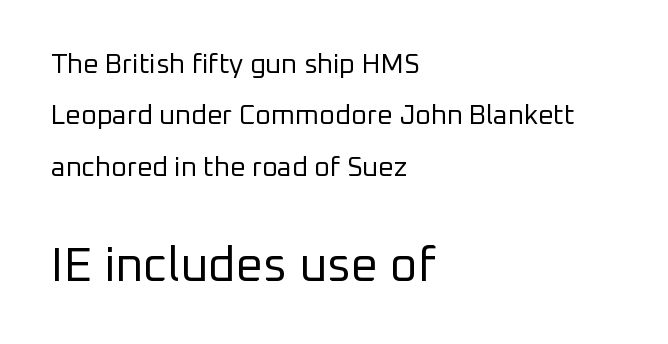
{"serif": "no", "italic": "no", "bold": "no", "weight": "regular", "width": "normal", "stroke_contrast": "low", "x_height": "medium", "monospaced": "no", "underline": "no", "align": "left", "line_spacing": "loose", "line_spacing_ratio": 1.9, "letter_spacing": "normal", "letter_spacing_em": 0.0, "larger_block": "second", "size_ratio": 1.78, "glyph_px": 48}
